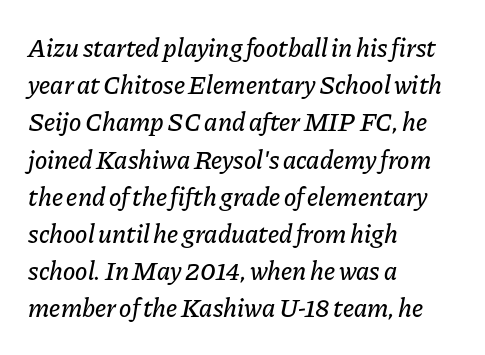
Q: Is the text italic (slanted)? A: Yes, it leans right by about 11 degrees.
Q: Is the text underlined? A: No.
Q: How is the paragraph aligned? A: Left-aligned.
Q: Is the spacing between letters normal or unusually wide? A: Normal.
Q: Is the spacing between lines tight, normal or loose? A: Normal.
